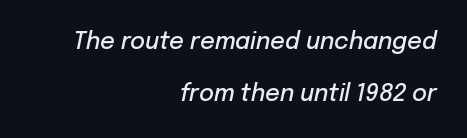
Q: Is the text bold? A: Semi-bold.
Q: Is the text italic (slanted)? A: Yes, it leans right by about 12 degrees.
Q: Is the text underlined? A: No.
Q: How is the paragraph aligned? A: Right-aligned.
Q: Is the spacing between letters normal or unusually wide? A: Normal.
Q: Is the spacing between lines tight, normal or loose? A: Loose.
